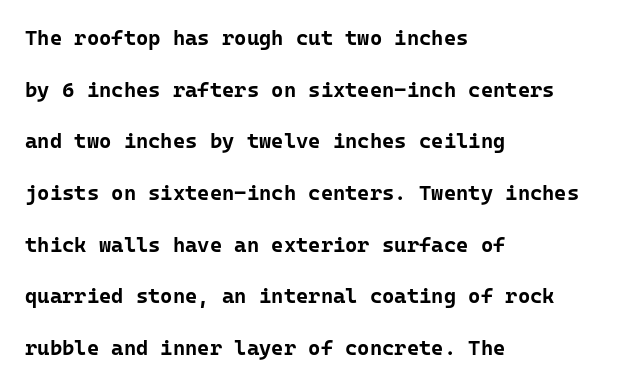
Q: Is the text bold? A: Yes.
Q: Is the text italic (slanted)? A: No, it is upright.
Q: Is the text underlined? A: No.
Q: How is the paragraph aligned? A: Left-aligned.
Q: Is the spacing between letters normal or unusually wide? A: Normal.
Q: Is the spacing between lines tight, normal or loose? A: Loose.
